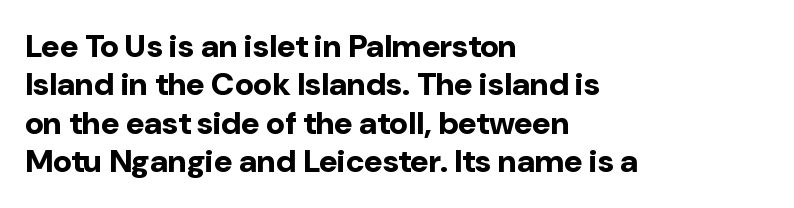
Each word holds together tightly as a unit, with standard inter-letter gaps. Strong, thick strokes mark this as bold type. The text was rendered using a sans face with plain stroke endings. Anything drawn beneath the words? Only blank space. Quick note: not italic, upright.
